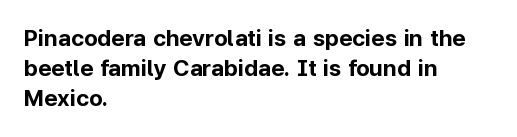
Q: Is the text bold? A: Yes.
Q: Is the text italic (slanted)? A: No, it is upright.
Q: Is the text underlined? A: No.
Q: How is the paragraph aligned? A: Left-aligned.
Q: Is the spacing between letters normal or unusually wide? A: Normal.
Q: Is the spacing between lines tight, normal or loose? A: Normal.
